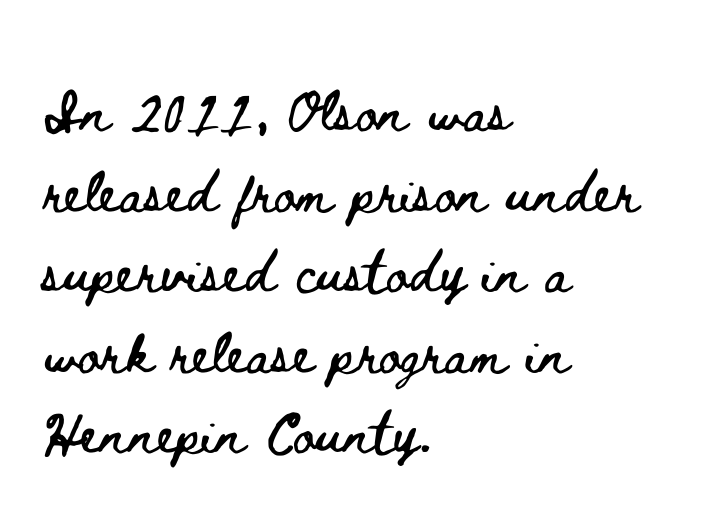
{"width": "wide", "stroke_contrast": "low", "x_height": "small", "monospaced": "no", "underline": "no", "align": "left", "line_spacing": "normal", "line_spacing_ratio": 1.52, "letter_spacing": "normal", "letter_spacing_em": 0.0, "glyph_px": 53}
